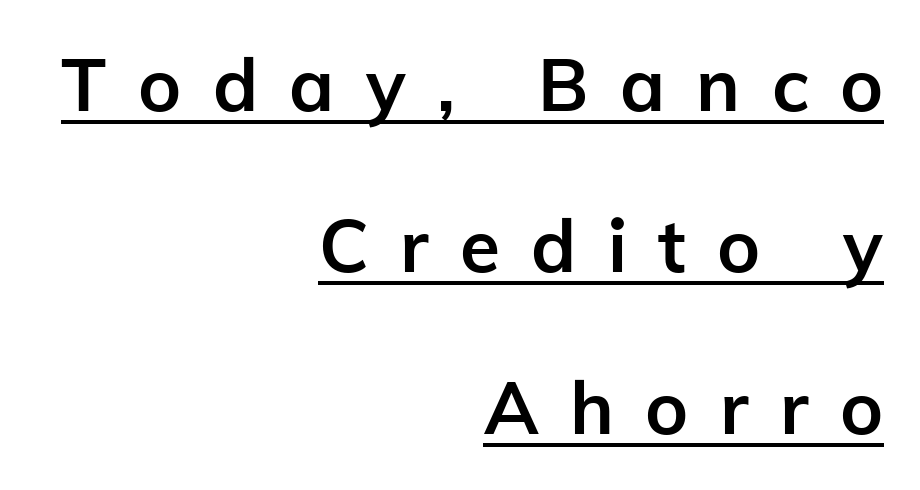
The image shows 73 px semibold sans-serif type, upright; set right-aligned, loose line spacing (2.21x), unusually wide letter spacing (+0.43 em), underlined; low stroke contrast and a medium x-height.
